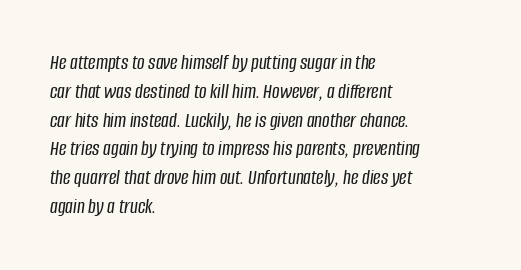
The image shows 21 px text type, italic (leaning right); set left-aligned, normal line spacing (1.37x), normal letter spacing, not underlined.
